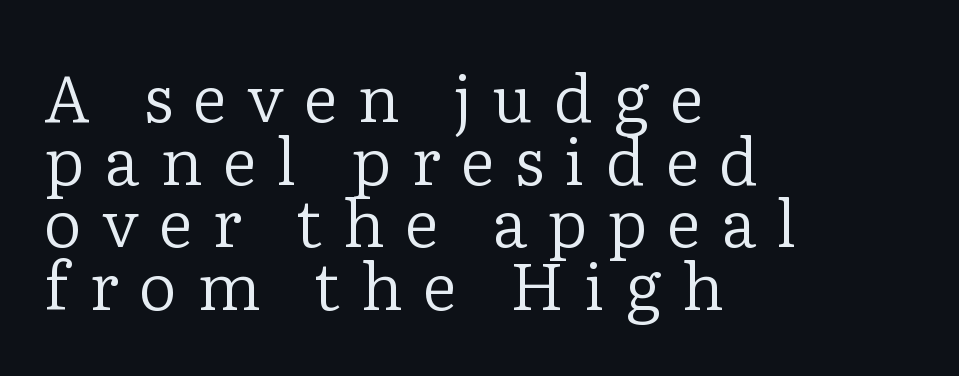
Q: Is the text bold? A: No.
Q: Is the text italic (slanted)? A: No, it is upright.
Q: Is the typeface a serif or a sans-serif typeface? A: Serif.
Q: Is the text underlined? A: No.
Q: How is the paragraph aligned? A: Left-aligned.
Q: Is the spacing between letters normal or unusually wide? A: Unusually wide.
Q: Is the spacing between lines tight, normal or loose? A: Tight.
Q: Width (condensed, normal, or wide)? A: Normal.
Q: Stroke contrast? A: Low.
Q: x-height? A: Medium.
Q: Monospaced? A: No.
